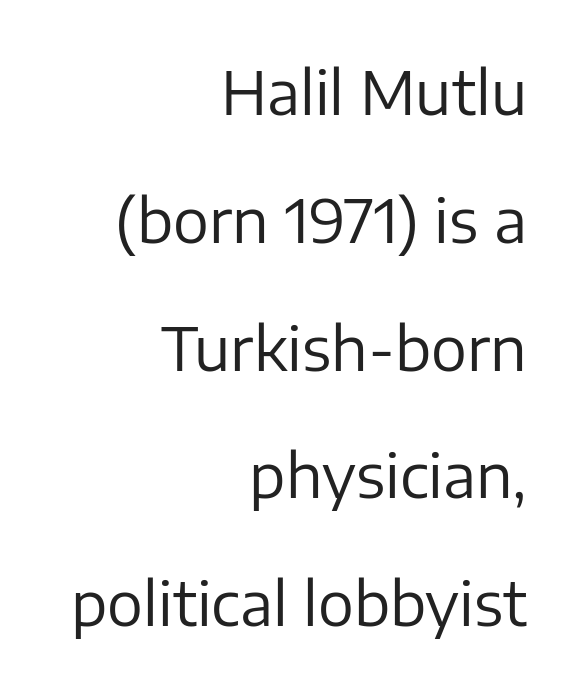
The strokes are not fattened; the text isn't bold. The compositor pushed each line to the right boundary. Students, observe: this is what heavily led, spacious text looks like. The letters carry no serifs — their stems end cleanly without finishing strokes. Tracking value appears to be zero — textbook default spacing.
